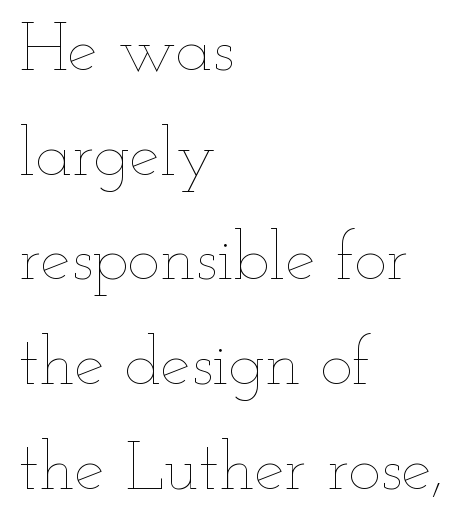
Proportional: the letters do not fall into vertical columns. The specimen reads as upright at a glance. Is the block centered? No — it sits flush against the left margin. The strokes carry an ordinary text weight at most. Clear beneath every line of the passage.
